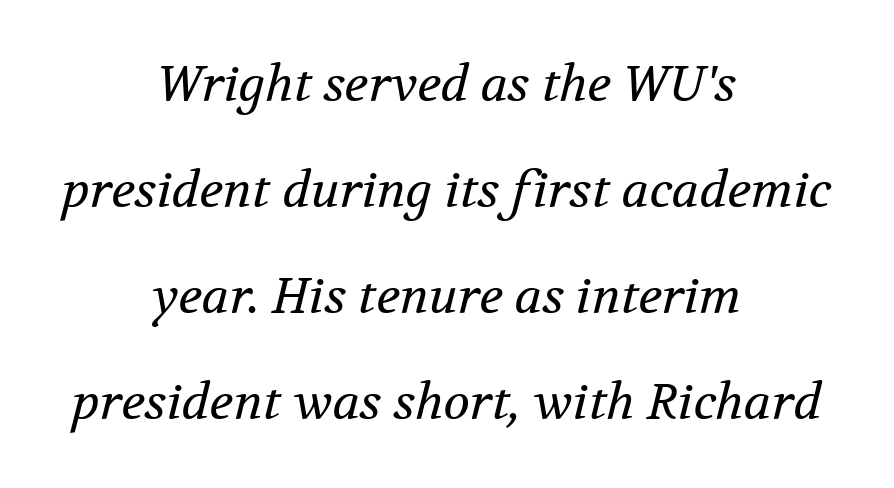
The image shows 49 px regular-weight serif type, italic (leaning right); set centered, loose line spacing (2.16x), normal letter spacing, not underlined; medium stroke contrast and a medium x-height.
